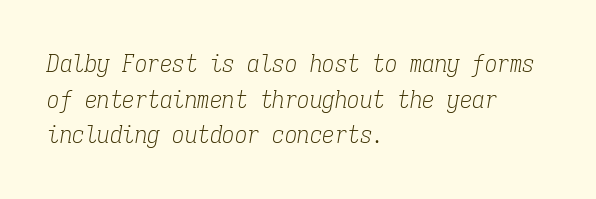
{"italic": "yes", "lean": "right", "slant_degrees": 9, "bold": "no", "underline": "no", "align": "left", "line_spacing": "normal", "line_spacing_ratio": 1.43, "letter_spacing": "normal", "letter_spacing_em": 0.0, "glyph_px": 25}
